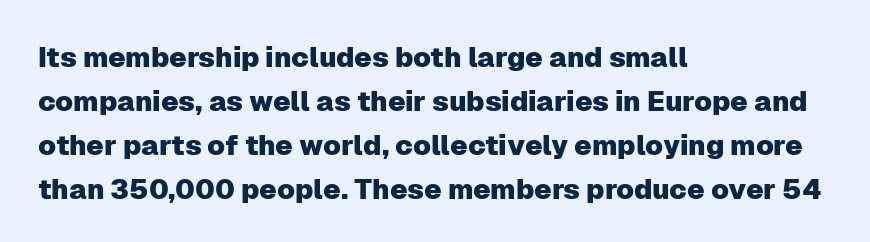
Q: Is the text italic (slanted)? A: No, it is upright.
Q: Is the typeface a serif or a sans-serif typeface? A: Sans-serif.
Q: Is the text underlined? A: No.
Q: How is the paragraph aligned? A: Left-aligned.
Q: Is the spacing between letters normal or unusually wide? A: Normal.
Q: Is the spacing between lines tight, normal or loose? A: Normal.
Q: Width (condensed, normal, or wide)? A: Normal.
Q: Stroke contrast? A: Low.
Q: x-height? A: Medium.
Q: Monospaced? A: No.
